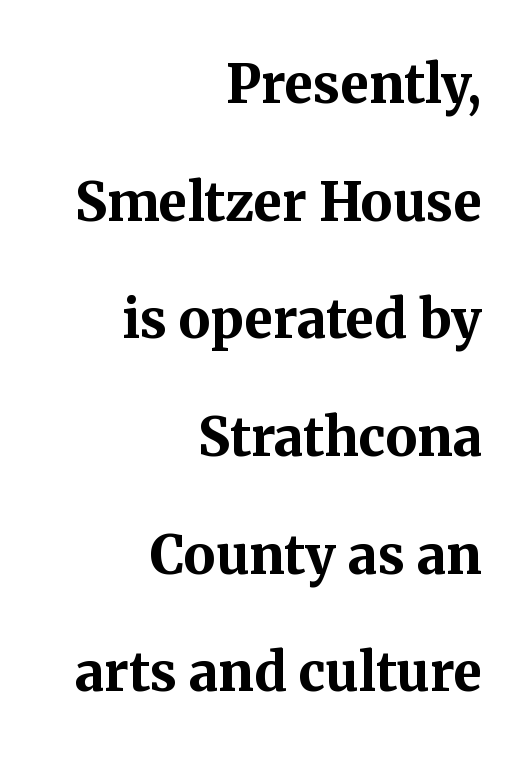
Compared with an ordinary text face, these strokes are far heavier — a full bold. The lines are quadded right. Airy leading. The specimen reads as upright at a glance. Letter spacing: default. The passage shown is typed in a proportional face where columns would drift.
